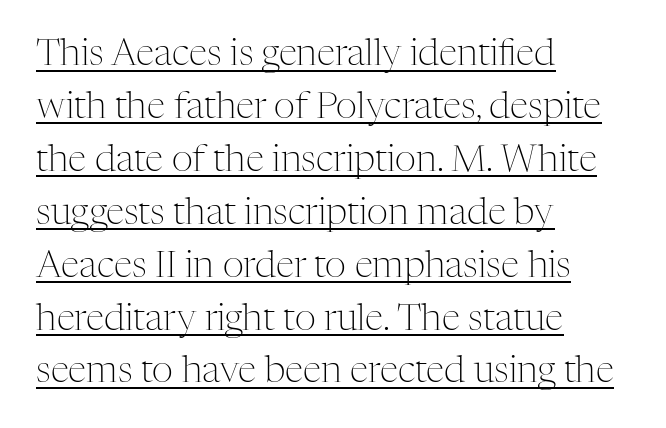
Q: Is the text bold? A: No.
Q: Is the text italic (slanted)? A: No, it is upright.
Q: Is the typeface a serif or a sans-serif typeface? A: Serif.
Q: Is the text underlined? A: Yes.
Q: How is the paragraph aligned? A: Left-aligned.
Q: Is the spacing between letters normal or unusually wide? A: Normal.
Q: Is the spacing between lines tight, normal or loose? A: Normal.
Q: Width (condensed, normal, or wide)? A: Normal.
Q: Stroke contrast? A: Medium.
Q: x-height? A: Medium.
Q: Monospaced? A: No.
